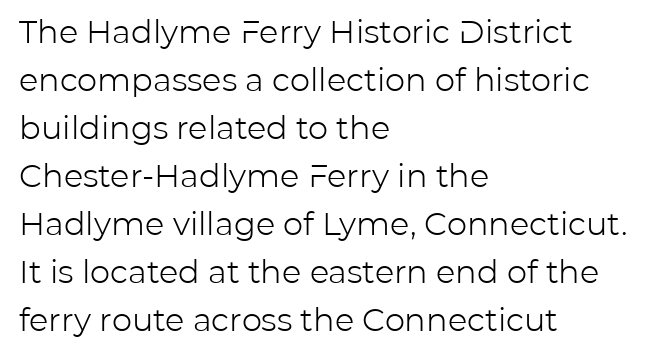
{"serif": "no", "italic": "no", "bold": "no", "weight": "light", "width": "normal", "stroke_contrast": "low", "x_height": "medium", "monospaced": "no", "underline": "no", "align": "left", "line_spacing": "normal", "line_spacing_ratio": 1.5, "letter_spacing": "normal", "letter_spacing_em": 0.0, "glyph_px": 32}
